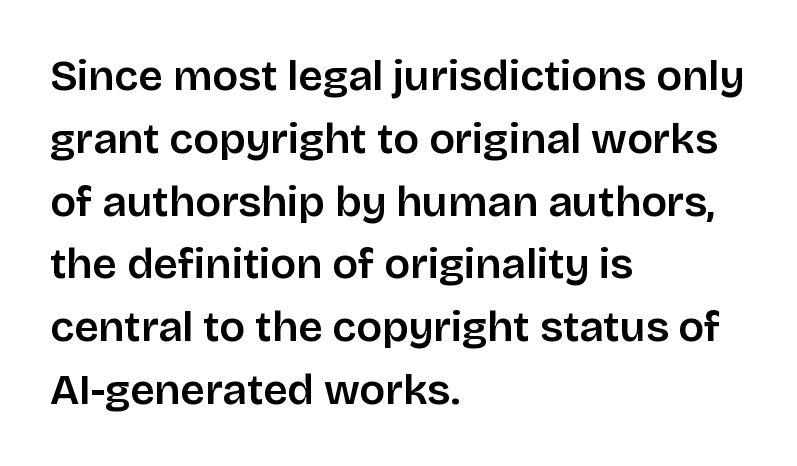
The glyphs are unaccompanied by any horizontal stroke below them. Letterform terminals end flat and unadorned throughout the passage. Line starts are locked; line ends wander. The letters are semibold — heavier than regular but short of a full bold.
